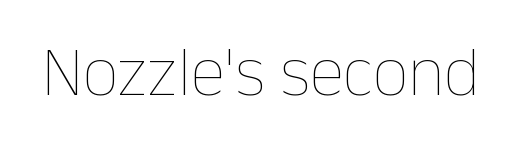
The image shows 71 px thin type, upright; set normal letter spacing, not underlined; low stroke contrast and a medium x-height.
